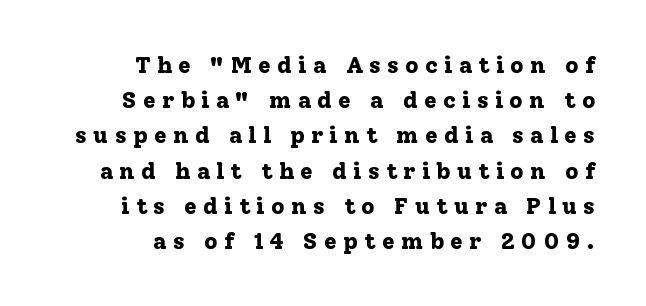
The designer left line spacing at the default. A flush-right, rag-left setting is used for this passage. Spacing between characters has been opened up far beyond the box default. Strong, thick strokes mark this as bold type. Posture: straight, roman, zero tilt. Type without underlining.
